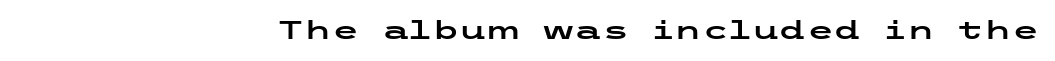
The image shows 25 px text type, upright; set right-aligned, normal letter spacing, not underlined.
